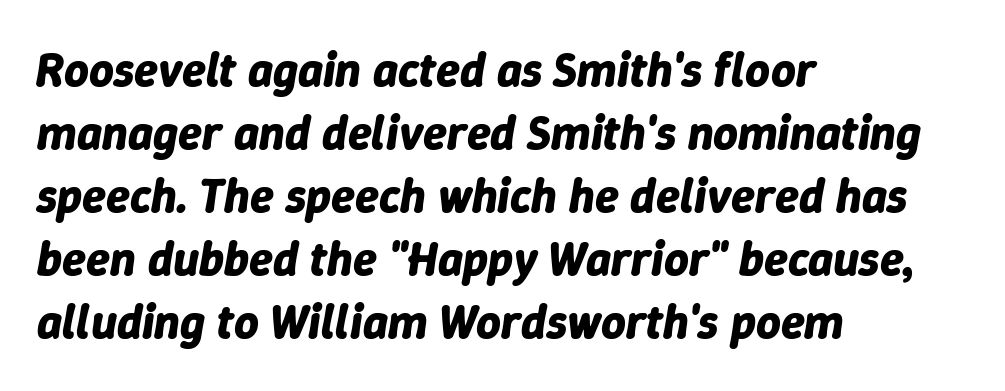
Look at the tracking — it's just the regular setting, nothing added. The block of text has a typical density, with ordinary space between rows. What weight is shown? A full bold with thick strokes. Looking at the ascenders, they clearly lean. Horizontal alignment here is leftward, the default for most running prose. Decoration check: the copy has no underline.
